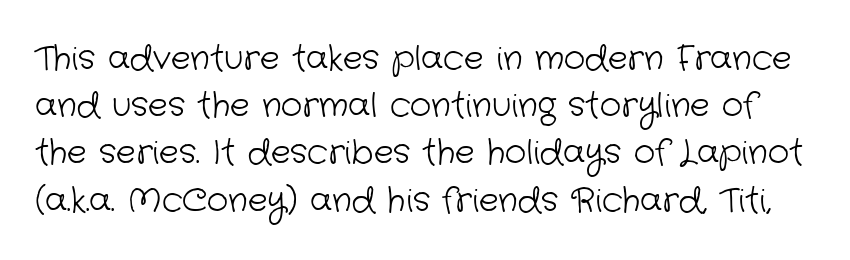
The image shows 33 px light sans-serif type; set normal line spacing (1.43x), normal letter spacing, not underlined; low stroke contrast and a medium x-height.
